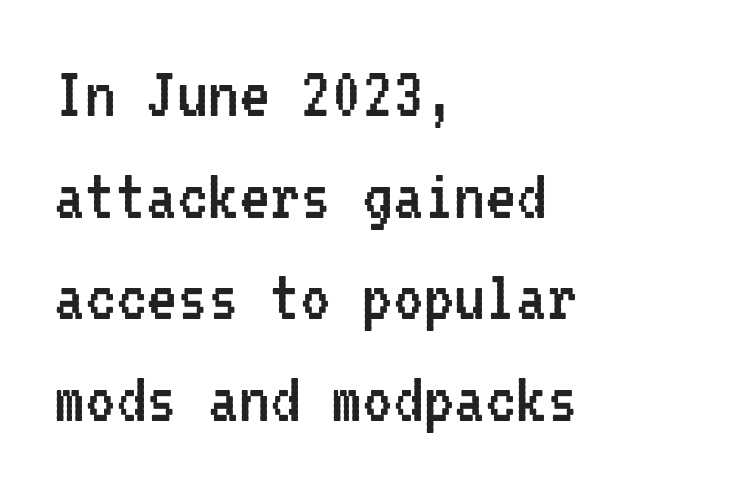
Nope, no serifs anywhere on these letters. The typography opts for an upright posture over an oblique one. Underline: absent. Is this a fixed-width face? Yes — each glyph sits in an identical cell. Regular leading. This sample is left-justified, so line endings fall wherever the words run out.
